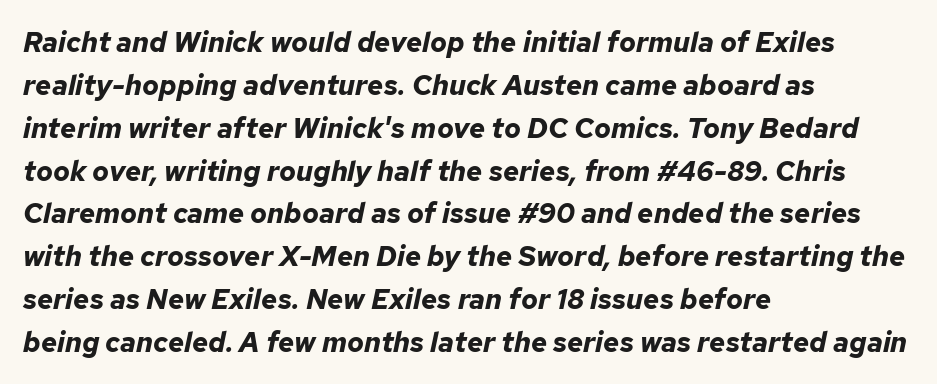
{"italic": "yes", "lean": "right", "slant_degrees": 12, "bold": "yes", "weight": "bold", "width": "normal", "stroke_contrast": "low", "x_height": "medium", "monospaced": "no", "underline": "no", "align": "left", "line_spacing": "normal", "line_spacing_ratio": 1.53, "letter_spacing": "normal", "letter_spacing_em": 0.0, "glyph_px": 28}
